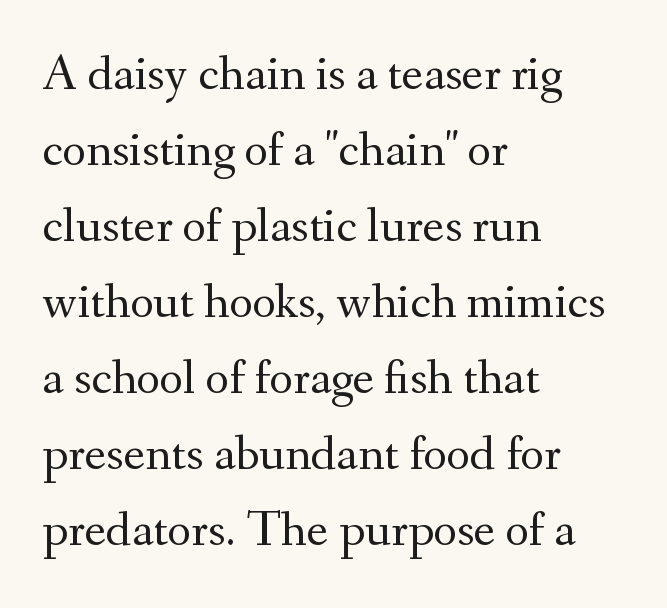
Think standard paragraph weight, or any step lighter than that. The tracking reads as untouched default to a designer's eye. These lines are composed in type with serifs. This sample has the flowing, uneven cadence of proportional lettering. Vertical spacing — default.
